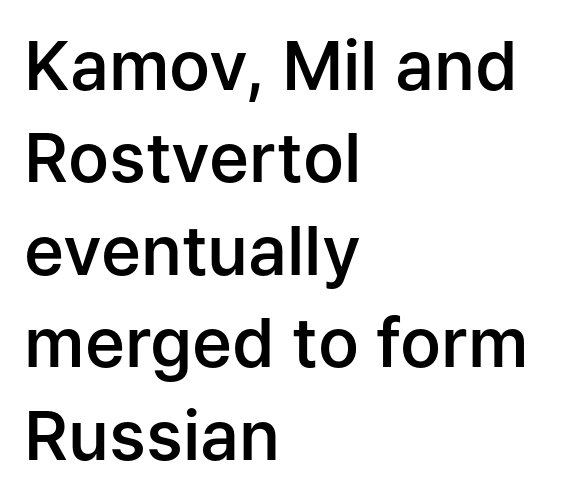
The image shows 68 px semibold sans-serif type, upright; set left-aligned, normal line spacing (1.36x), normal letter spacing, not underlined; low stroke contrast and a medium x-height.
